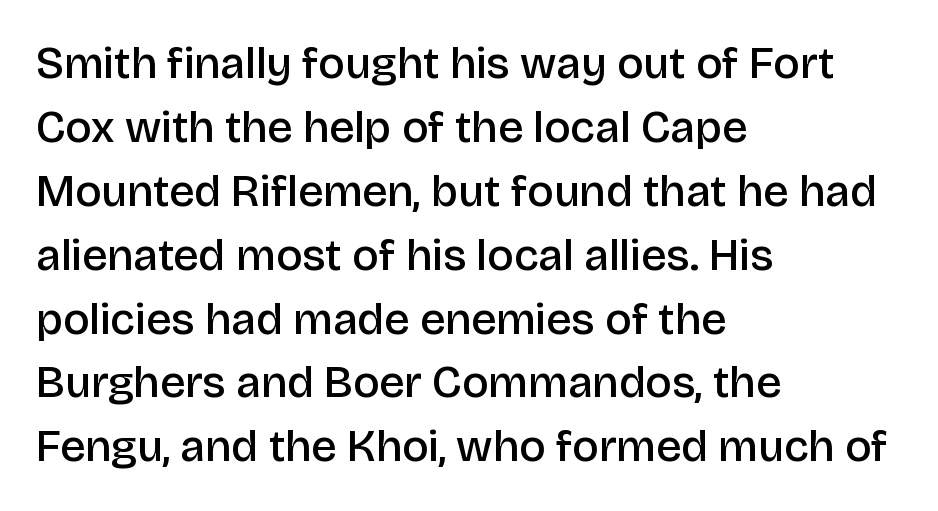
Q: Is the text bold? A: Semi-bold.
Q: Is the text italic (slanted)? A: No, it is upright.
Q: Is the typeface a serif or a sans-serif typeface? A: Sans-serif.
Q: Is the text underlined? A: No.
Q: How is the paragraph aligned? A: Left-aligned.
Q: Is the spacing between letters normal or unusually wide? A: Normal.
Q: Is the spacing between lines tight, normal or loose? A: Normal.
Q: Width (condensed, normal, or wide)? A: Normal.
Q: Stroke contrast? A: Low.
Q: x-height? A: Large.
Q: Monospaced? A: No.
